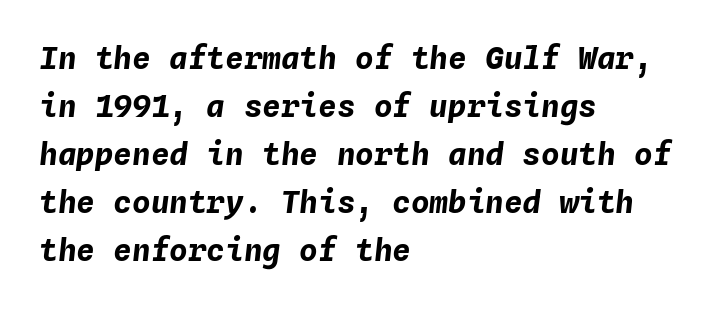
{"italic": "yes", "lean": "right", "slant_degrees": 4, "bold": "yes", "weight": "bold", "width": "normal", "stroke_contrast": "low", "x_height": "medium", "monospaced": "yes", "underline": "no", "align": "left", "line_spacing": "normal", "line_spacing_ratio": 1.55, "letter_spacing": "normal", "letter_spacing_em": 0.0, "glyph_px": 31}
